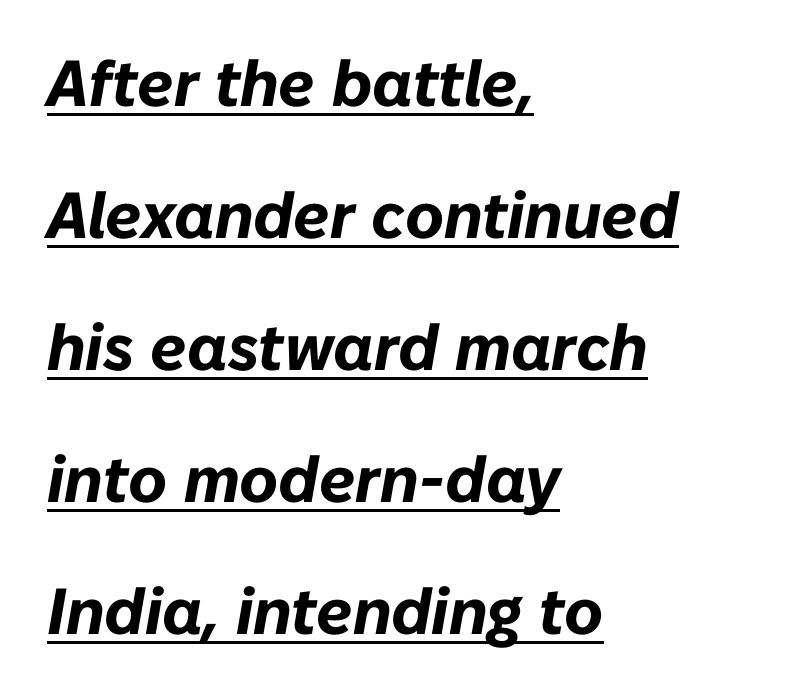
Q: Is the text bold? A: Yes.
Q: Is the text italic (slanted)? A: Yes, it leans right by about 10 degrees.
Q: Is the text underlined? A: Yes.
Q: How is the paragraph aligned? A: Left-aligned.
Q: Is the spacing between letters normal or unusually wide? A: Normal.
Q: Is the spacing between lines tight, normal or loose? A: Loose.
Q: Width (condensed, normal, or wide)? A: Normal.
Q: Stroke contrast? A: Low.
Q: x-height? A: Medium.
Q: Monospaced? A: No.
